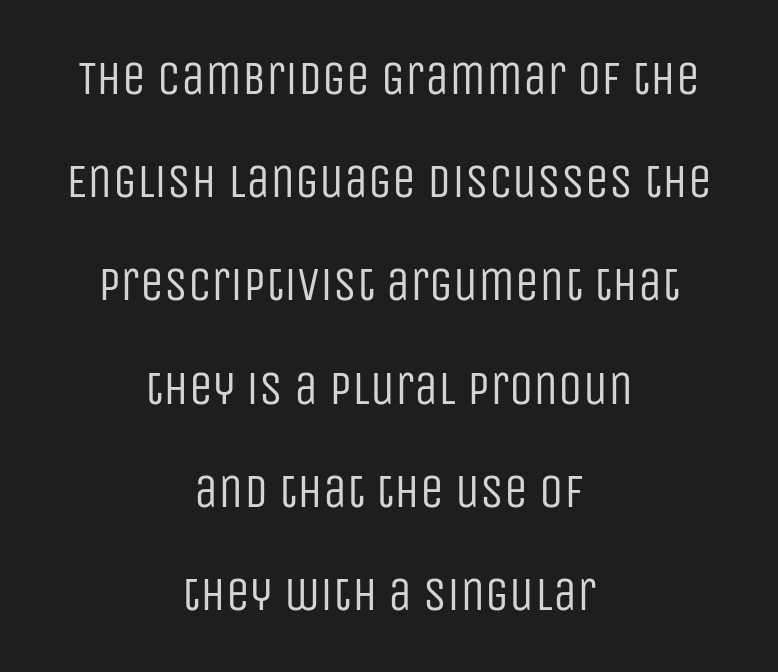
The image shows 48 px regular-weight, condensed sans-serif type, upright; set centered, loose line spacing (2.15x), normal letter spacing, not underlined; low stroke contrast and a large x-height.
